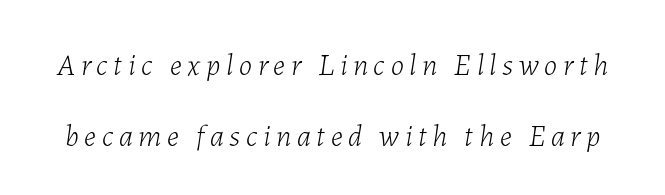
Is there much room between lines? Yes — plenty of vertical air separates them. The zone under the glyphs is completely vacant. Each letter keeps its own natural width here, so spacing adapts to shape. Bold? No — there's no thickening of the strokes. When letters slant like this, we call the style italic.
